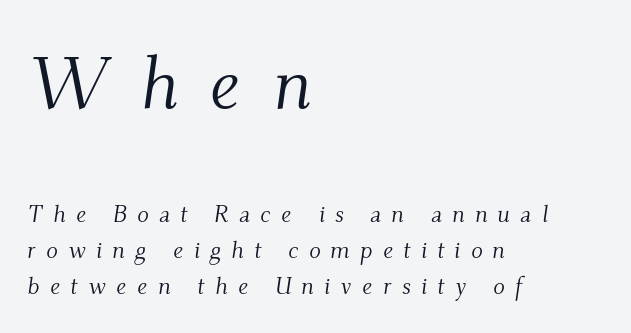
Q: Is the text bold? A: No.
Q: Is the text italic (slanted)? A: Yes, it leans right by about 9 degrees.
Q: Is the typeface a serif or a sans-serif typeface? A: Serif.
Q: Is the text underlined? A: No.
Q: How is the paragraph aligned? A: Left-aligned.
Q: Is the spacing between letters normal or unusually wide? A: Unusually wide.
Q: Is the spacing between lines tight, normal or loose? A: Normal.
Q: Which block of text is set in a larger size, the first (top) or the second (bottom)? A: The first (top) one.
Q: Width (condensed, normal, or wide)? A: Normal.
Q: Stroke contrast? A: Medium.
Q: x-height? A: Small.
Q: Monospaced? A: No.
